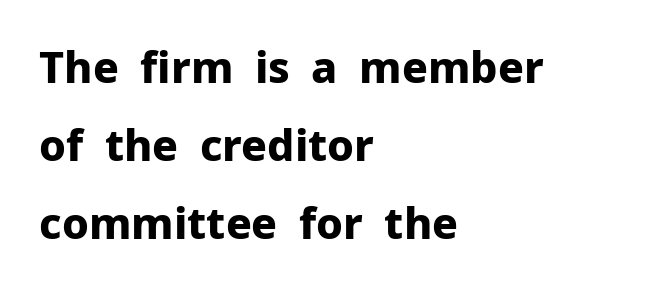
Q: Is the text bold? A: Yes.
Q: Is the text italic (slanted)? A: No, it is upright.
Q: Is the typeface a serif or a sans-serif typeface? A: Sans-serif.
Q: Is the text underlined? A: No.
Q: How is the paragraph aligned? A: Left-aligned.
Q: Is the spacing between letters normal or unusually wide? A: Normal.
Q: Width (condensed, normal, or wide)? A: Normal.
Q: Stroke contrast? A: Low.
Q: x-height? A: Medium.
Q: Monospaced? A: No.
